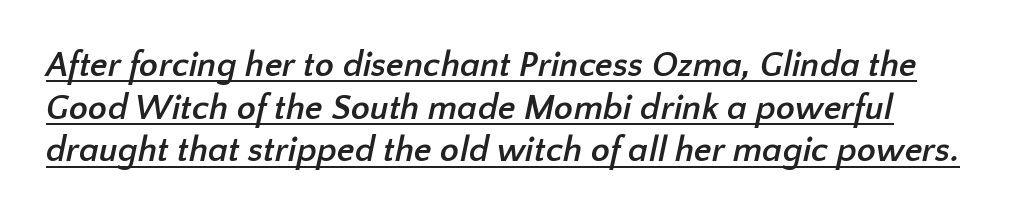
The image shows 35 px semibold sans-serif type; set line spacing 1.22x, normal letter spacing, underlined; low stroke contrast and a medium x-height.
